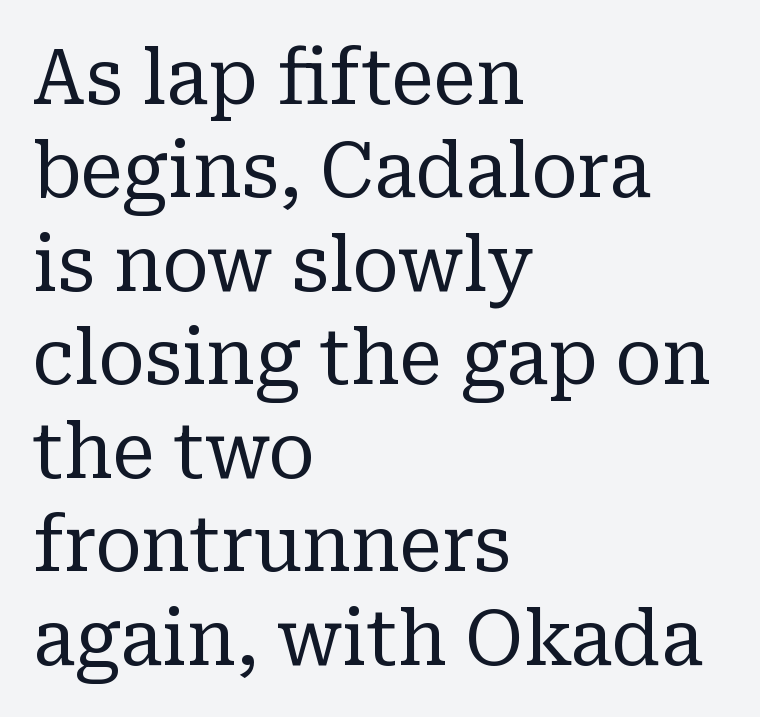
The image shows 76 px regular-weight serif type, upright; set left-aligned, line spacing 1.23x, normal letter spacing, not underlined; low stroke contrast and a medium x-height.
